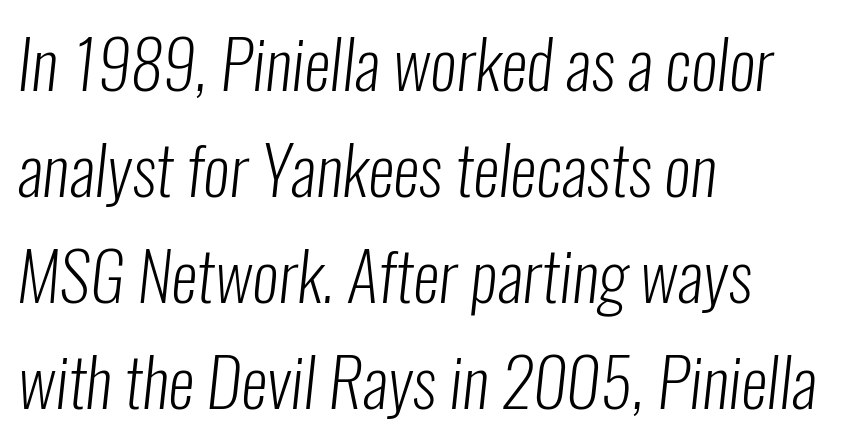
Heaviness? Minimal to ordinary, like unemphasized prose. The passage is arranged the way most books set body copy — flush left. Check under the words: just untouched page. The designer went with a sans here, leaving each stem footless. Observe the ordinary spacing: letters are neighbours, not strangers. Is there much room between lines? A standard amount, neither cramped nor airy.
